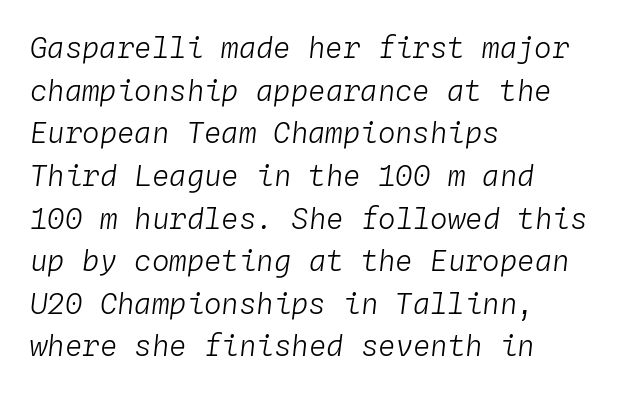
{"italic": "yes", "lean": "right", "slant_degrees": 4, "bold": "no", "weight": "light", "width": "normal", "stroke_contrast": "low", "x_height": "medium", "monospaced": "yes", "underline": "no", "align": "left", "line_spacing": "normal", "line_spacing_ratio": 1.47, "letter_spacing": "normal", "letter_spacing_em": 0.0, "glyph_px": 29}
